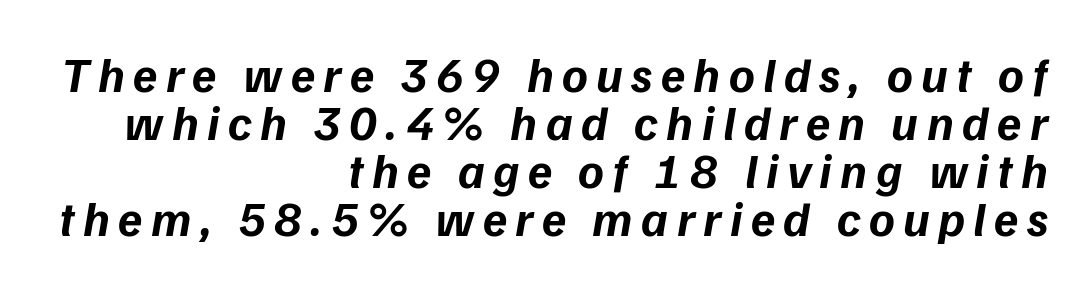
Q: Is the text bold? A: Yes.
Q: Is the text italic (slanted)? A: Yes, it leans right by about 9 degrees.
Q: Is the text underlined? A: No.
Q: How is the paragraph aligned? A: Right-aligned.
Q: Is the spacing between lines tight, normal or loose? A: Tight.
Q: Width (condensed, normal, or wide)? A: Normal.
Q: Stroke contrast? A: Low.
Q: x-height? A: Medium.
Q: Monospaced? A: No.
